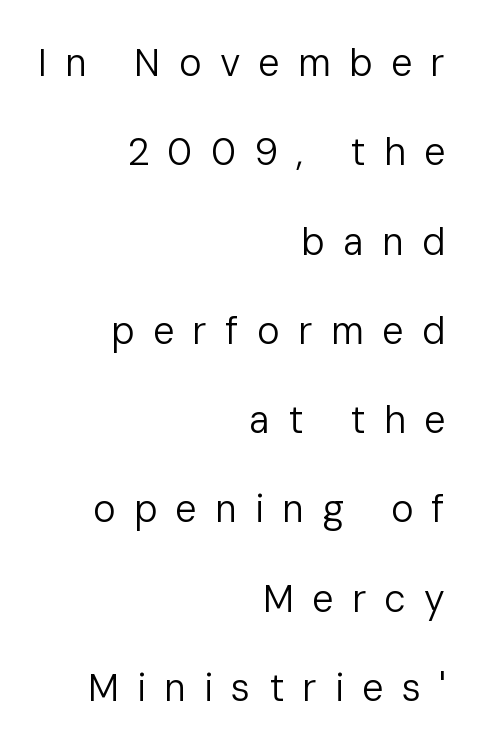
You could not count columns in this text — the font is proportionally spaced. Does extra space separate the letters? Yes, quite a lot of it. Letters rest on an invisible, unmarked baseline. The letters carry no serifs — their stems end cleanly without finishing strokes.
